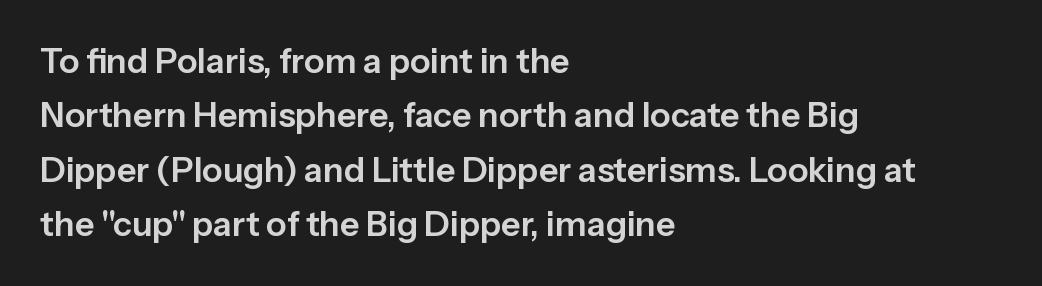
Notice how the stems are strictly vertical — no italics here. Grotesque or geometric, the face here clearly has no serifs. Which margin do the lines hug? The left one — the right edge is uneven. Summary of vertical rhythm: regular, with standard interline spacing. Varying glyph widths throughout — classic text-font behaviour.
